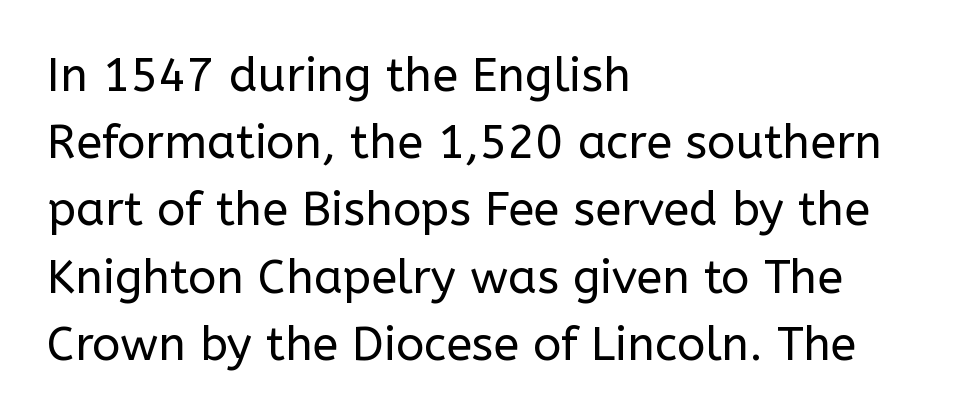
Q: Is the text bold? A: No.
Q: Is the text italic (slanted)? A: No, it is upright.
Q: Is the typeface a serif or a sans-serif typeface? A: Sans-serif.
Q: Is the text underlined? A: No.
Q: How is the paragraph aligned? A: Left-aligned.
Q: Is the spacing between letters normal or unusually wide? A: Normal.
Q: Is the spacing between lines tight, normal or loose? A: Normal.
Q: Width (condensed, normal, or wide)? A: Normal.
Q: Stroke contrast? A: Low.
Q: x-height? A: Medium.
Q: Monospaced? A: No.
